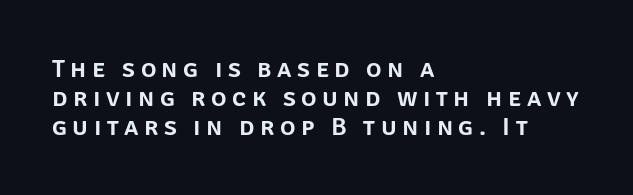
Which margin do the lines hug? The left one — the right edge is uneven. Nope, not italic — everything's standing straight. Regarding leading, the lines here are crowded together. Underlining? Definitely not there. Characters follow at a spacing far wider than the type designer built in.
